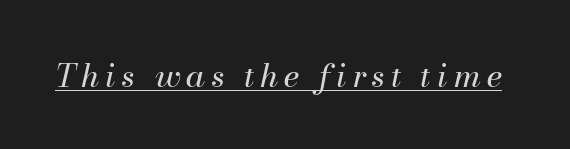
Q: Is the text bold? A: No.
Q: Is the text italic (slanted)? A: Yes, it leans right by about 13 degrees.
Q: Is the text underlined? A: Yes.
Q: Width (condensed, normal, or wide)? A: Normal.
Q: Stroke contrast? A: Medium.
Q: x-height? A: Small.
Q: Monospaced? A: No.
